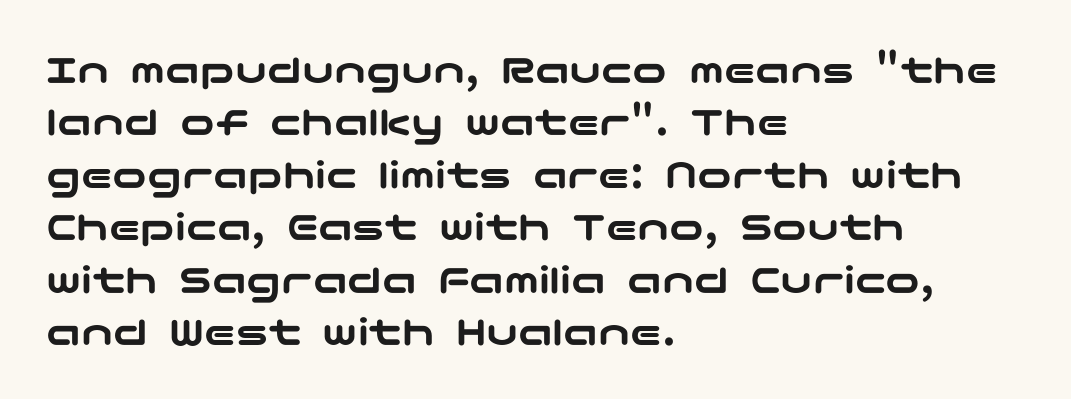
Q: Is the text italic (slanted)? A: No, it is upright.
Q: Is the typeface a serif or a sans-serif typeface? A: Sans-serif.
Q: Is the text underlined? A: No.
Q: How is the paragraph aligned? A: Left-aligned.
Q: Is the spacing between letters normal or unusually wide? A: Normal.
Q: Width (condensed, normal, or wide)? A: Wide.
Q: Stroke contrast? A: Low.
Q: x-height? A: Medium.
